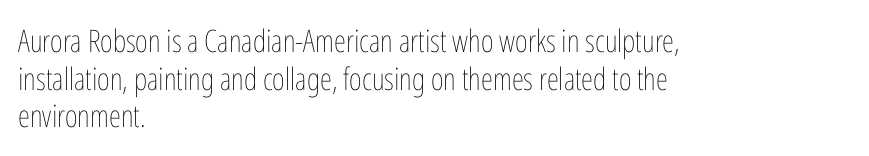
The image shows 31 px thin, condensed type, upright; set left-aligned, line spacing 1.21x, normal letter spacing, not underlined; low stroke contrast and a medium x-height.
